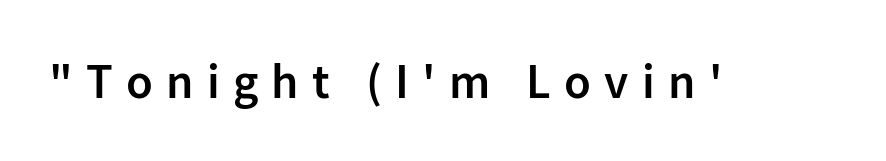
{"serif": "no", "italic": "no", "bold": "semi", "weight": "semibold", "width": "normal", "stroke_contrast": "low", "x_height": "medium", "monospaced": "no", "underline": "no", "letter_spacing": "wide", "letter_spacing_em": 0.27, "glyph_px": 49}
